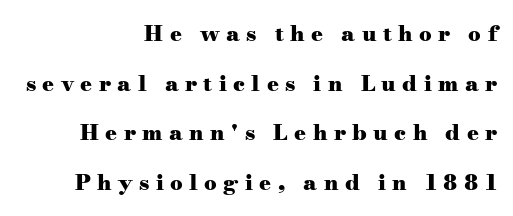
{"italic": "no", "bold": "yes", "underline": "no", "align": "right", "line_spacing": "loose", "line_spacing_ratio": 2.26, "letter_spacing": "wide", "letter_spacing_em": 0.29, "glyph_px": 22}
